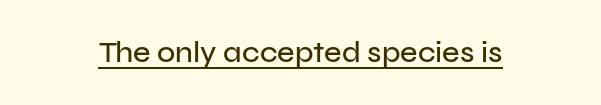
Q: Is the text italic (slanted)? A: No, it is upright.
Q: Is the typeface a serif or a sans-serif typeface? A: Sans-serif.
Q: Is the text underlined? A: Yes.
Q: Is the spacing between letters normal or unusually wide? A: Normal.
Q: Width (condensed, normal, or wide)? A: Normal.
Q: Stroke contrast? A: Low.
Q: x-height? A: Medium.
Q: Monospaced? A: No.
